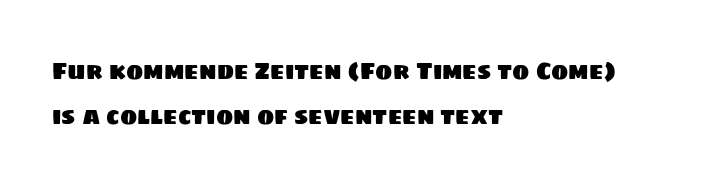
The image shows 23 px text type; set left-aligned, loose line spacing (1.97x), normal letter spacing, not underlined.
